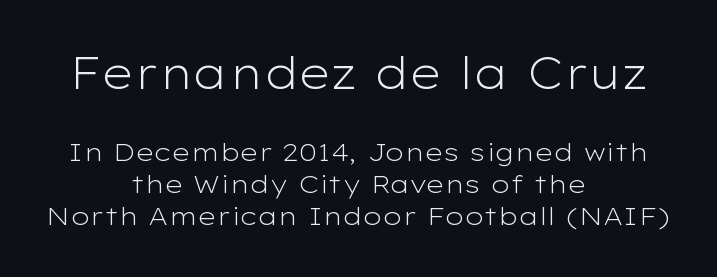
The image shows 44 px light, wide sans-serif type, upright; set centered, normal line spacing (1.27x), normal letter spacing, not underlined; the first (top) block is 1.76x larger; low stroke contrast and a medium x-height.
